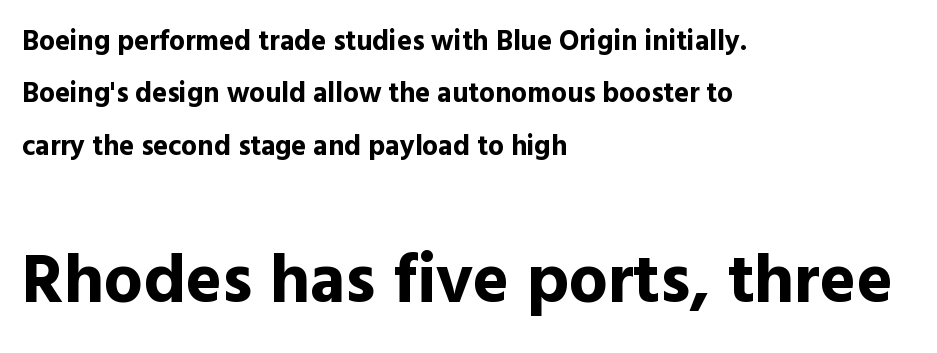
Summary of weight: heavy, a full bold. Every character sits straight up, as roman type does. The typesetter chose a ragged-right arrangement here. Honestly, there is no underline to notice here at all.
